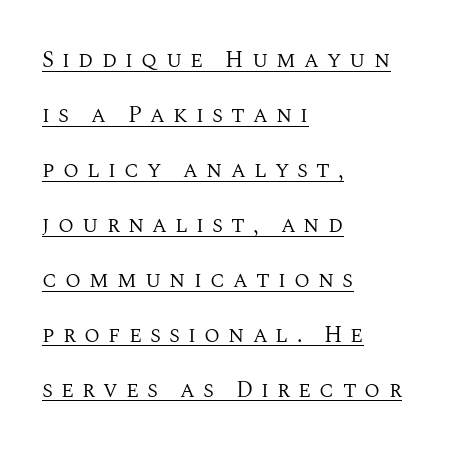
Q: Is the text bold? A: No.
Q: Is the text italic (slanted)? A: No, it is upright.
Q: Is the text underlined? A: Yes.
Q: How is the paragraph aligned? A: Left-aligned.
Q: Is the spacing between letters normal or unusually wide? A: Unusually wide.
Q: Is the spacing between lines tight, normal or loose? A: Loose.
